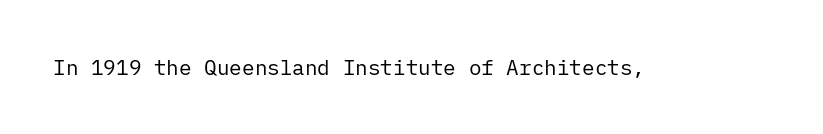
The passage shown is not underscored anywhere. The font's upright variant was chosen for this text. Stems here are at most as thick as an everyday book face. Observe the ordinary spacing: letters are neighbours, not strangers.
